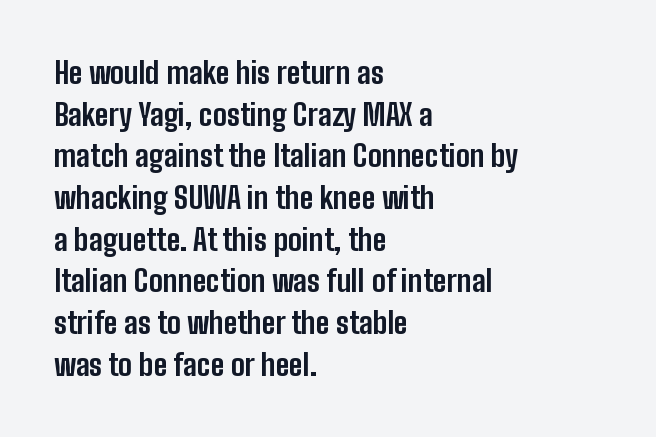
In CSS terms this would be text-align: left. It's the straight-up-and-down kind of type. The foot of each line stays bare and open. Typographically, this falls in the sans-serif category. The passage shown is typed in a proportional face where columns would drift. Is the type bold? Yes — the strokes are clearly thick and heavy.
